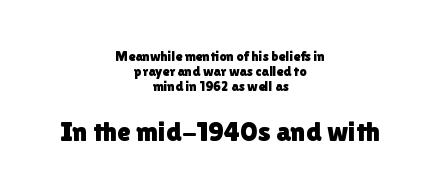
A centered setting, common on invitations and titles, is used for this passage. Two sizes are in play, and the larger belongs to the second block. Quick note: interline space is minimal. Think of a printed novel: that variable character pitch is what you see here.
